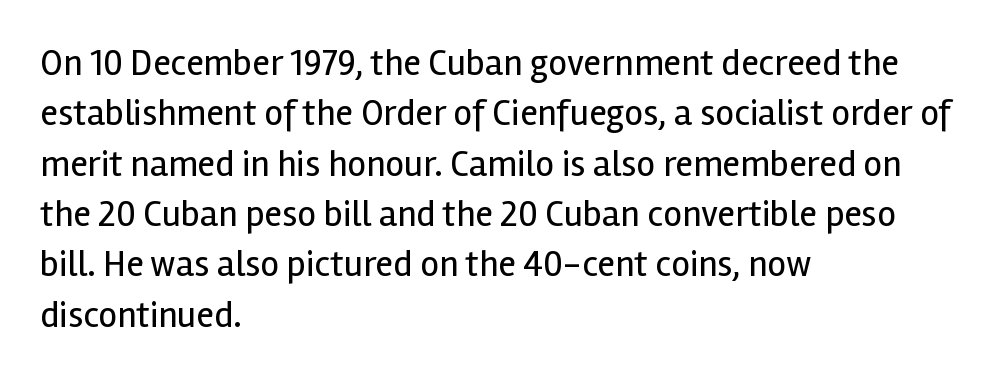
The image shows 37 px regular-weight sans-serif type, upright; set left-aligned, normal line spacing (1.36x), normal letter spacing, not underlined; a medium x-height.
